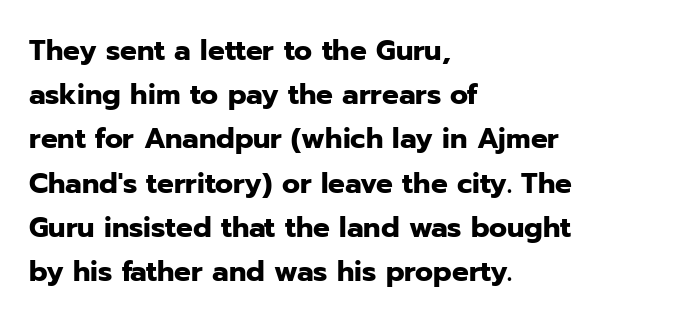
{"serif": "no", "italic": "no", "bold": "yes", "weight": "heavy", "width": "normal", "stroke_contrast": "low", "x_height": "medium", "monospaced": "no", "underline": "no", "align": "left", "line_spacing": "normal", "line_spacing_ratio": 1.58, "letter_spacing": "normal", "letter_spacing_em": 0.0, "glyph_px": 28}
